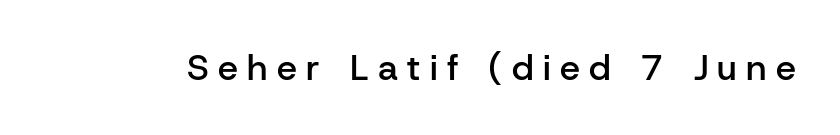
Q: Is the text bold? A: Semi-bold.
Q: Is the text italic (slanted)? A: No, it is upright.
Q: Is the typeface a serif or a sans-serif typeface? A: Sans-serif.
Q: Is the text underlined? A: No.
Q: Is the spacing between letters normal or unusually wide? A: Unusually wide.
Q: Width (condensed, normal, or wide)? A: Normal.
Q: Stroke contrast? A: Low.
Q: x-height? A: Medium.
Q: Monospaced? A: No.
